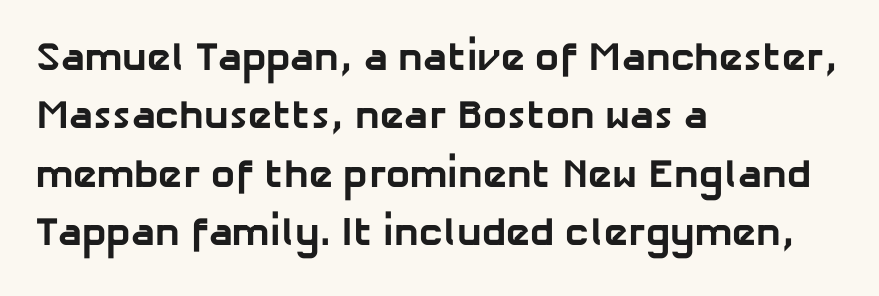
The letterforms sit shoulder to shoulder at normal distance. The characters look thick and weighty, a clear bold. The rendering uses a moderate line-height, typical for paragraphs. Does the type have serifs? No, each stem ends abruptly. Leftover space on each line is placed entirely after the last word. Only glyphs here, with clear space below each row.
